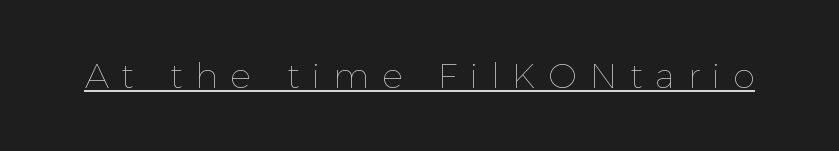
The image shows 35 px thin type, upright; set unusually wide letter spacing (+0.36 em), underlined; a medium x-height.
